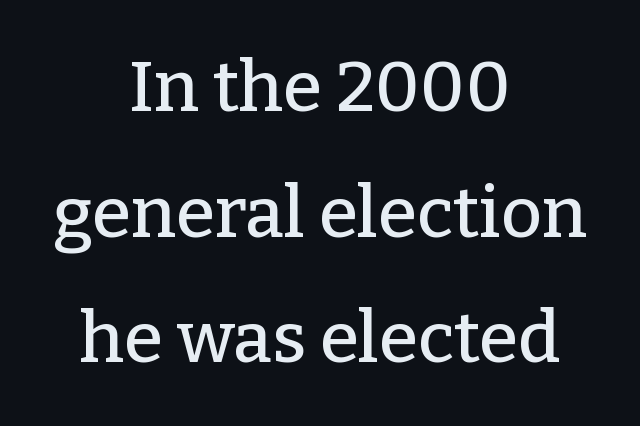
If you folded the block vertically in half, each line would mirror itself in length. Think of a printed novel: that variable character pitch is what you see here. The line texture is even and compact thanks to regular tracking. Tall strokes in this sample are plumb rather than angled. Small tapered or slab feet sit at the stroke ends, so this counts as serif.
